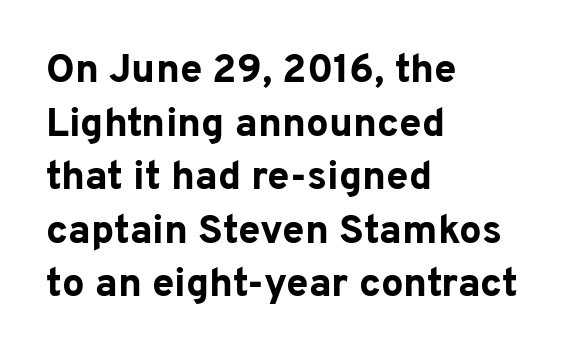
{"serif": "no", "italic": "no", "bold": "yes", "weight": "bold", "width": "normal", "stroke_contrast": "low", "x_height": "medium", "monospaced": "no", "underline": "no", "align": "left", "line_spacing": "normal", "line_spacing_ratio": 1.34, "letter_spacing": "normal", "letter_spacing_em": 0.0, "glyph_px": 40}
